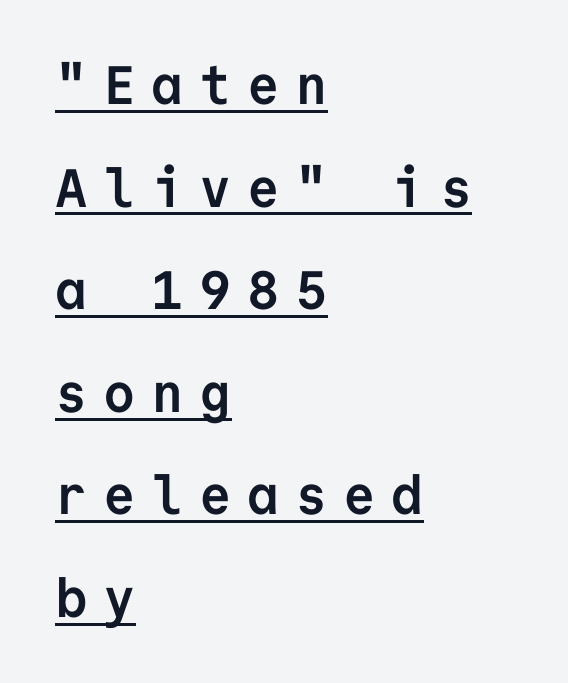
Q: Is the text bold? A: Yes.
Q: Is the text italic (slanted)? A: No, it is upright.
Q: Is the typeface a serif or a sans-serif typeface? A: Sans-serif.
Q: Is the text underlined? A: Yes.
Q: How is the paragraph aligned? A: Left-aligned.
Q: Is the spacing between letters normal or unusually wide? A: Unusually wide.
Q: Is the spacing between lines tight, normal or loose? A: Loose.
Q: Width (condensed, normal, or wide)? A: Normal.
Q: Stroke contrast? A: Low.
Q: x-height? A: Medium.
Q: Monospaced? A: Yes.
